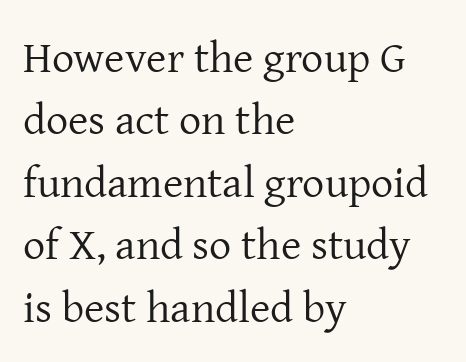
Q: Is the text bold? A: No.
Q: Is the text italic (slanted)? A: No, it is upright.
Q: Is the typeface a serif or a sans-serif typeface? A: Serif.
Q: Is the text underlined? A: No.
Q: How is the paragraph aligned? A: Left-aligned.
Q: Is the spacing between letters normal or unusually wide? A: Normal.
Q: Is the spacing between lines tight, normal or loose? A: Normal.
Q: Width (condensed, normal, or wide)? A: Normal.
Q: Stroke contrast? A: Low.
Q: x-height? A: Medium.
Q: Monospaced? A: No.
